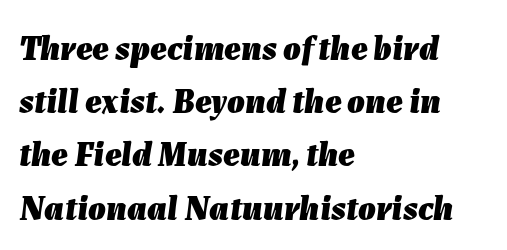
These lines carry a lot of weight — the face is fully bold. The rendering uses natural spacing where letterforms have individual widths. If you drew a ruler down the left edge, every line would touch it. Look at the tracking — it's just the regular setting, nothing added. The specimen omits any rule beneath the text block's lines.
